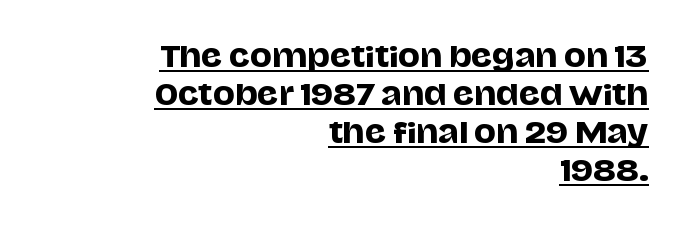
Spacing verdict: proportional, widths tailored to each character. Baseline-to-baseline distance is the conventional proportion of letter height. Look at the tracking — it's just the regular setting, nothing added. Notice how the stems are strictly vertical — no italics here. Descenders here cross a horizontal rule under the line.
